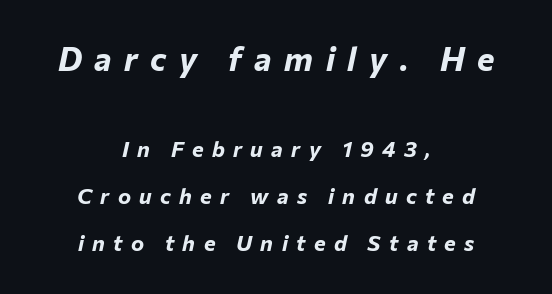
Q: Is the text bold? A: Yes.
Q: Is the text italic (slanted)? A: Yes, it leans right by about 12 degrees.
Q: Is the text underlined? A: No.
Q: How is the paragraph aligned? A: Centered.
Q: Is the spacing between letters normal or unusually wide? A: Unusually wide.
Q: Is the spacing between lines tight, normal or loose? A: Loose.
Q: Which block of text is set in a larger size, the first (top) or the second (bottom)? A: The first (top) one.
Q: Width (condensed, normal, or wide)? A: Normal.
Q: Stroke contrast? A: Low.
Q: x-height? A: Medium.
Q: Monospaced? A: No.
